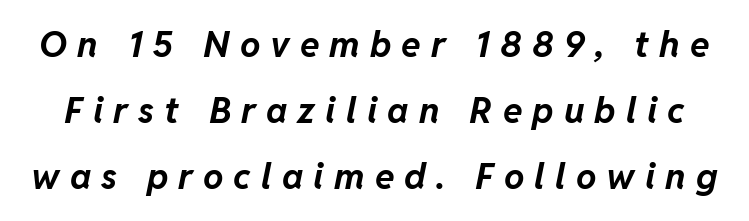
Only glyphs here, with clear space below each row. Is this a fixed-width face? No — the glyphs have proportional, varying widths. These lines carry a lot of weight — the face is fully bold. This sample uses an oblique cut, with every glyph tilted off the vertical.
